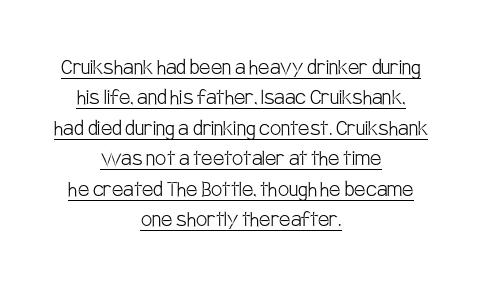
{"italic": "no", "bold": "no", "underline": "yes", "align": "center", "line_spacing_ratio": 1.22, "letter_spacing": "normal", "letter_spacing_em": 0.0, "glyph_px": 25}
